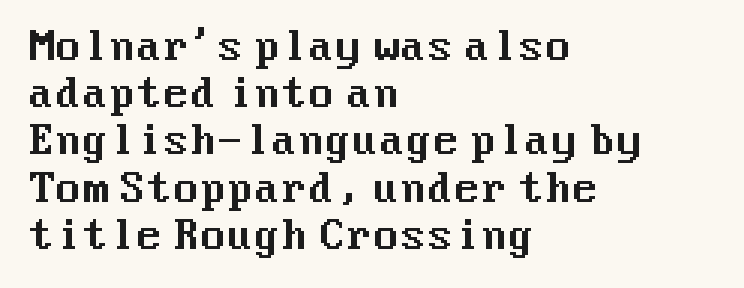
{"serif": "no", "italic": "no", "width": "normal", "stroke_contrast": "medium", "x_height": "medium", "underline": "no", "align": "left", "line_spacing_ratio": 1.21, "letter_spacing": "normal", "letter_spacing_em": 0.0, "glyph_px": 39}
